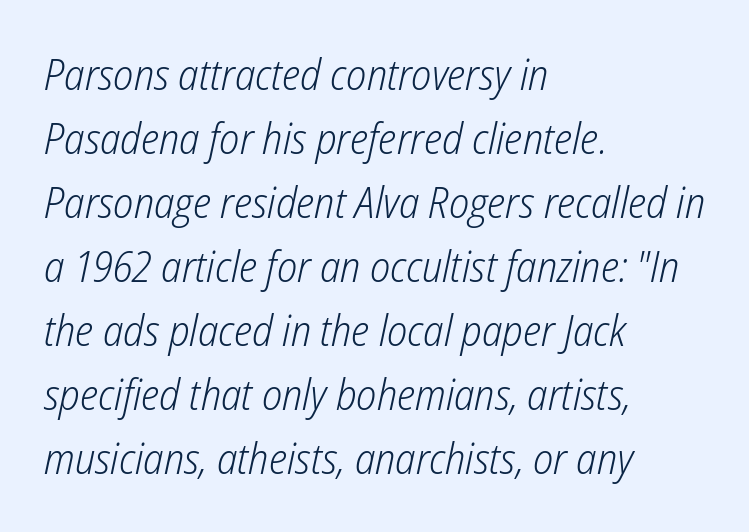
Q: Is the text bold? A: No.
Q: Is the text italic (slanted)? A: Yes, it leans right by about 12 degrees.
Q: Is the text underlined? A: No.
Q: How is the paragraph aligned? A: Left-aligned.
Q: Is the spacing between letters normal or unusually wide? A: Normal.
Q: Is the spacing between lines tight, normal or loose? A: Normal.
Q: Width (condensed, normal, or wide)? A: Condensed.
Q: Stroke contrast? A: Low.
Q: x-height? A: Medium.
Q: Monospaced? A: No.
